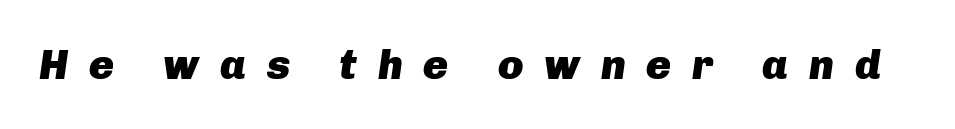
The image shows 42 px heavy type, italic (leaning right); set unusually wide letter spacing (+0.49 em), not underlined; low stroke contrast and a medium x-height.
